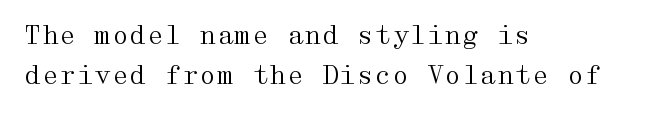
Q: Is the text bold? A: No.
Q: Is the text italic (slanted)? A: No, it is upright.
Q: Is the text underlined? A: No.
Q: How is the paragraph aligned? A: Left-aligned.
Q: Is the spacing between letters normal or unusually wide? A: Normal.
Q: Is the spacing between lines tight, normal or loose? A: Normal.
